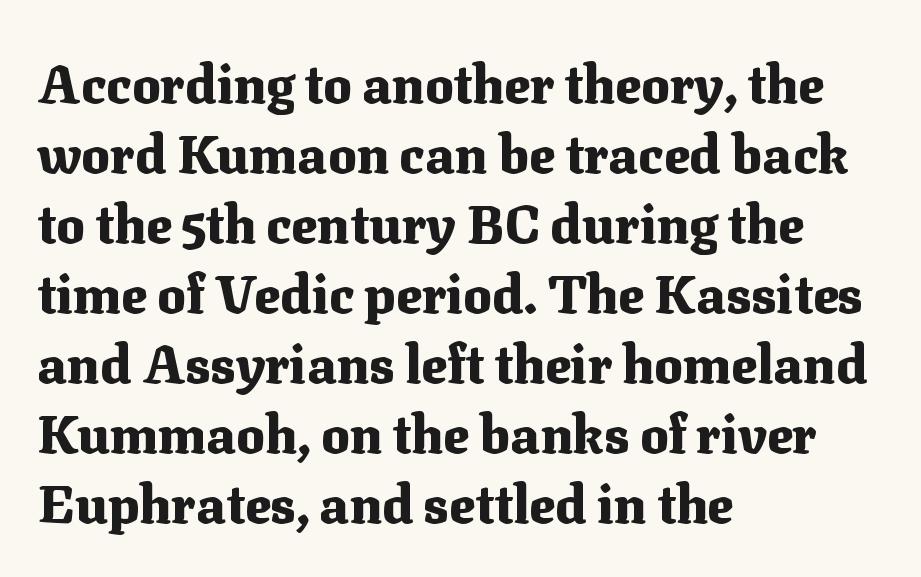
What weight is shown? A full bold with thick strokes. Notice how descenders clear the ascenders below comfortably — that's standard leading. If you drew a ruler down the left edge, every line would touch it. Clear beneath every line of the passage. Do the characters align in a grid? No, the font is proportional.
